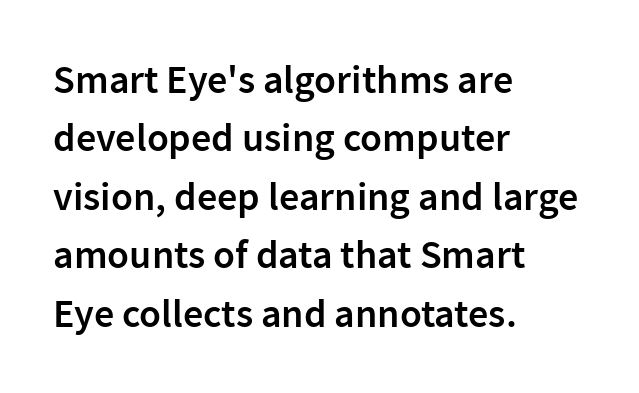
{"serif": "no", "italic": "no", "bold": "semi", "weight": "semibold", "width": "normal", "stroke_contrast": "low", "x_height": "medium", "monospaced": "no", "underline": "no", "align": "left", "line_spacing": "normal", "line_spacing_ratio": 1.46, "letter_spacing": "normal", "letter_spacing_em": 0.0, "glyph_px": 40}
